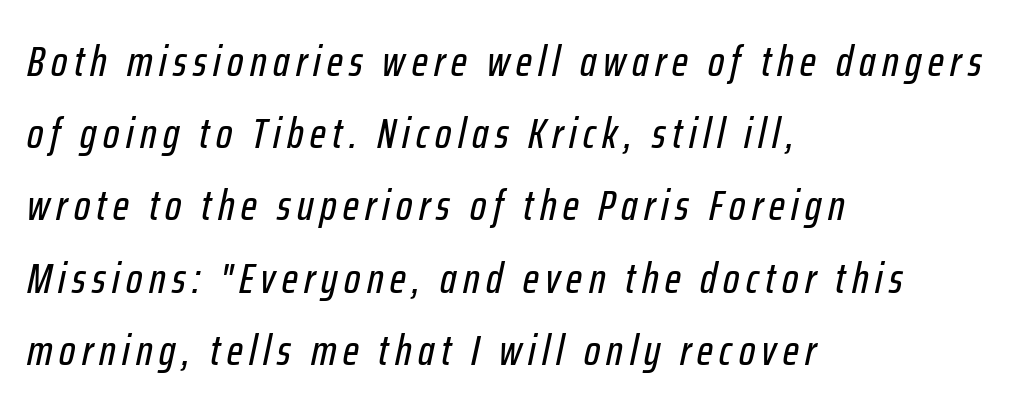
The image shows 43 px condensed type, italic (leaning right); set left-aligned, normal line spacing (1.68x), not underlined; low stroke contrast and a medium x-height.
